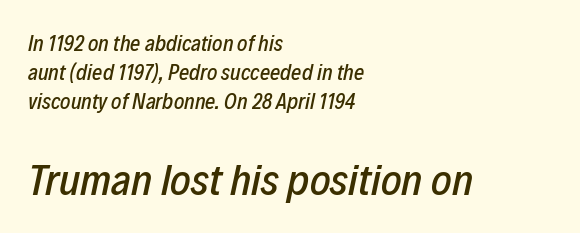
Q: Is the text italic (slanted)? A: Yes, it leans right by about 12 degrees.
Q: Is the text underlined? A: No.
Q: How is the paragraph aligned? A: Left-aligned.
Q: Is the spacing between letters normal or unusually wide? A: Normal.
Q: Is the spacing between lines tight, normal or loose? A: Normal.
Q: Which block of text is set in a larger size, the first (top) or the second (bottom)? A: The second (bottom) one.
Q: Width (condensed, normal, or wide)? A: Condensed.
Q: Stroke contrast? A: Low.
Q: x-height? A: Medium.
Q: Monospaced? A: No.
